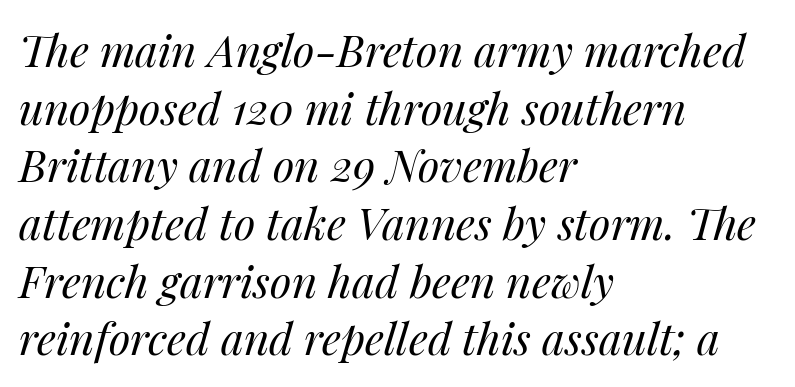
Q: Is the text bold? A: No.
Q: Is the text italic (slanted)? A: Yes, it leans right by about 14 degrees.
Q: Is the text underlined? A: No.
Q: How is the paragraph aligned? A: Left-aligned.
Q: Is the spacing between letters normal or unusually wide? A: Normal.
Q: Is the spacing between lines tight, normal or loose? A: Normal.
Q: Width (condensed, normal, or wide)? A: Normal.
Q: Stroke contrast? A: Medium.
Q: x-height? A: Medium.
Q: Monospaced? A: No.
